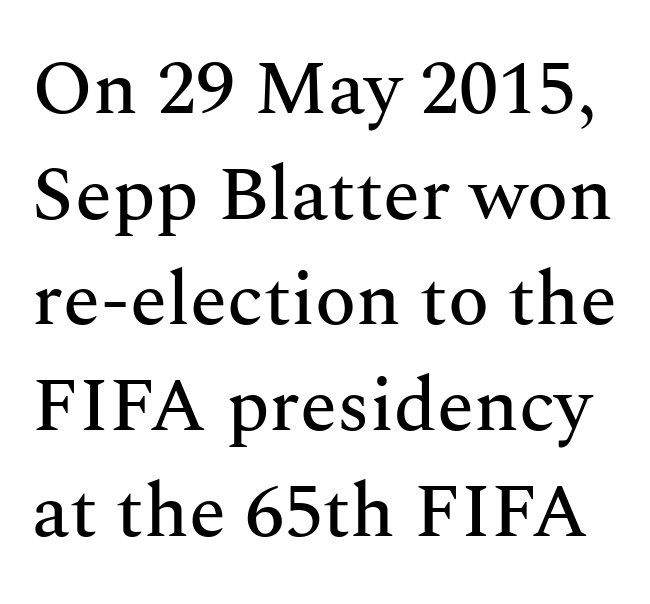
Q: Is the text italic (slanted)? A: No, it is upright.
Q: Is the typeface a serif or a sans-serif typeface? A: Serif.
Q: Is the text underlined? A: No.
Q: Is the spacing between letters normal or unusually wide? A: Normal.
Q: Is the spacing between lines tight, normal or loose? A: Normal.
Q: Width (condensed, normal, or wide)? A: Normal.
Q: Stroke contrast? A: Medium.
Q: x-height? A: Medium.
Q: Monospaced? A: No.
